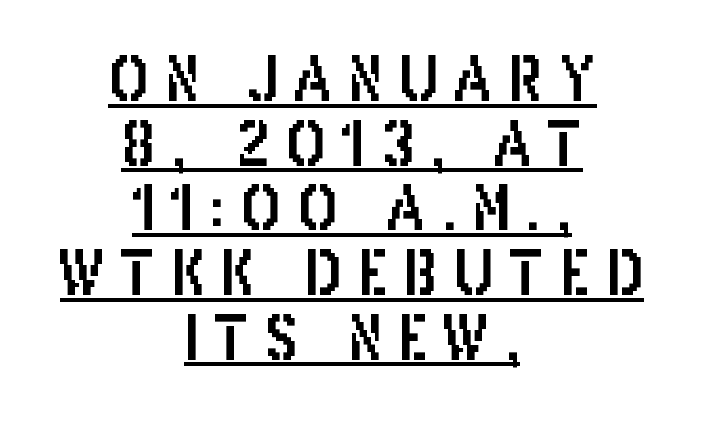
{"serif": "no", "italic": "no", "width": "condensed", "stroke_contrast": "low", "x_height": "large", "monospaced": "no", "underline": "yes", "align": "center", "line_spacing": "tight", "line_spacing_ratio": 1.06, "letter_spacing": "wide", "letter_spacing_em": 0.25, "glyph_px": 61}
